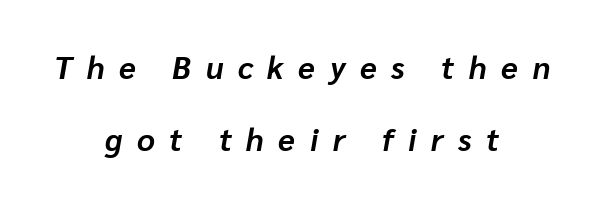
The image shows 31 px bold type, italic (leaning right); set centered, loose line spacing (2.32x), unusually wide letter spacing (+0.47 em), not underlined; low stroke contrast and a medium x-height.
